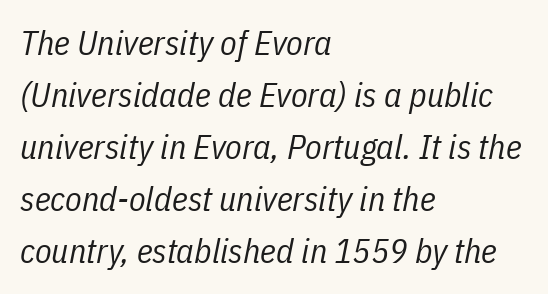
Caption: multi-line text, flush left, ragged right. No letter is thick-stroked: the sample isn't bold. Descender tails drop into unmarked territory. Is there much room between lines? A standard amount, neither cramped nor airy.
